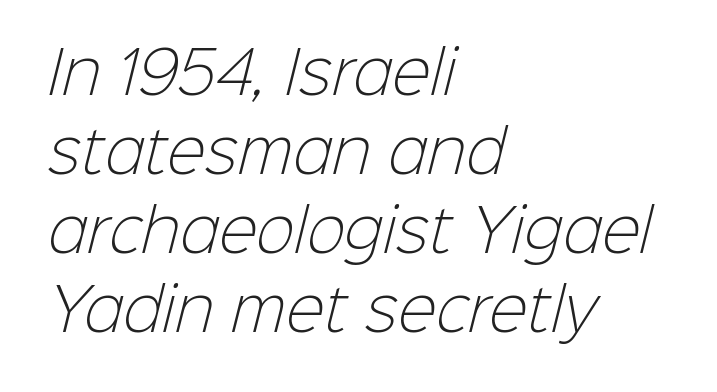
Default kerning and tracking; the words read as compact shapes. Whoever set this chose a conventional vertical rhythm. Leftover space on each line is placed entirely after the last word. Is the type heavy? It reads as light-to-regular instead. Look at the bottom of the vertical strokes: they stop flat, with no serifs. These lines are rendered in a variable-pitch font.
